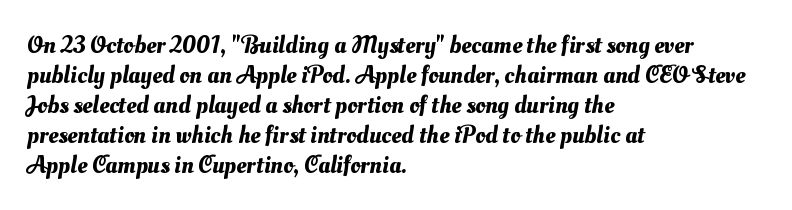
{"underline": "no", "align": "left", "line_spacing_ratio": 1.2, "letter_spacing": "normal", "letter_spacing_em": 0.0, "glyph_px": 25}
